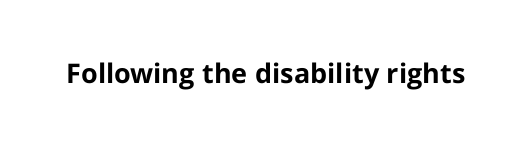
What stands out about the letter spacing? Nothing — it is the standard amount. No italicization has been applied; the sample stays upright. The gap between lines stays unmarked. Thick stems and heavy bowls — unmistakably bold.
